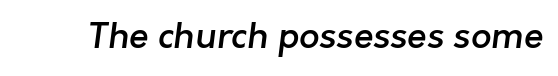
The font is running at a semibold setting, under full bold. Typographically, this falls in the sans-serif category. Varying glyph widths throughout — classic text-font behaviour. Does extra space separate the letters? No, they use regular spacing. The space directly below the letters is spotless.
